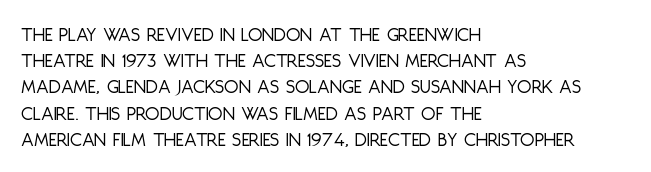
The image shows 21 px text type, upright; set left-aligned, normal line spacing (1.25x), normal letter spacing, not underlined.
